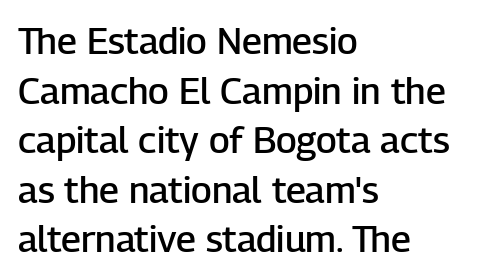
Typesetter's note: demi weight, one step under bold. Line spacing here is normal. Reading down the block, your eye returns to a fixed left position each line. These lines are composed in type without serifs. You could call the tracking neutral — neither tight nor loose.
